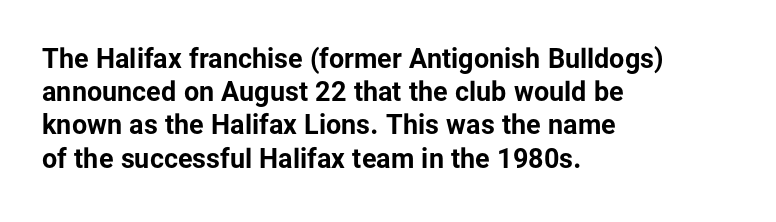
Q: Is the text bold? A: Yes.
Q: Is the text italic (slanted)? A: No, it is upright.
Q: Is the text underlined? A: No.
Q: How is the paragraph aligned? A: Left-aligned.
Q: Is the spacing between letters normal or unusually wide? A: Normal.
